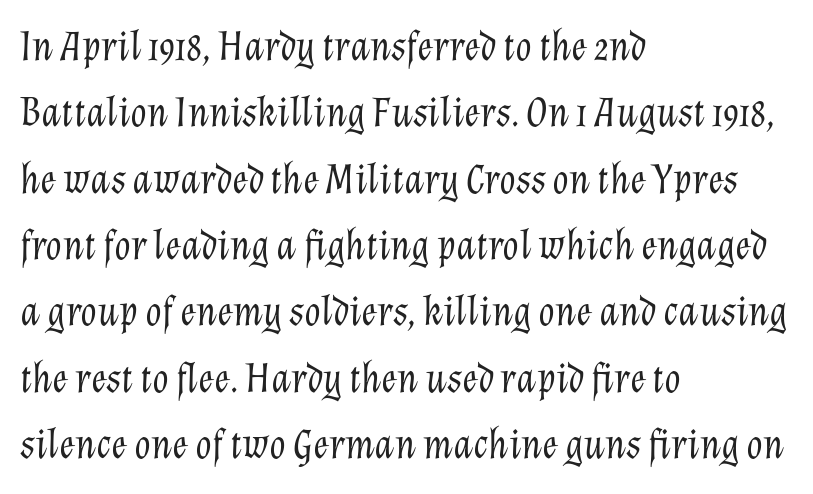
Check under the words: just untouched page. What's the leading like? Ordinary, nothing unusual. The glyphs look as if they've been sheared to an angle. The rendering keeps characters at their native spacing.
